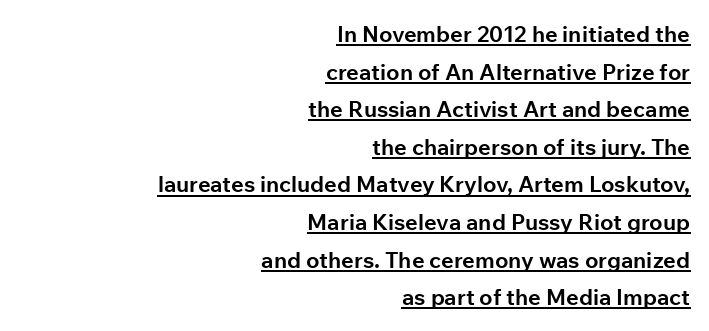
The image shows 22 px bold type, upright; set right-aligned, line spacing 1.71x, normal letter spacing, underlined.
